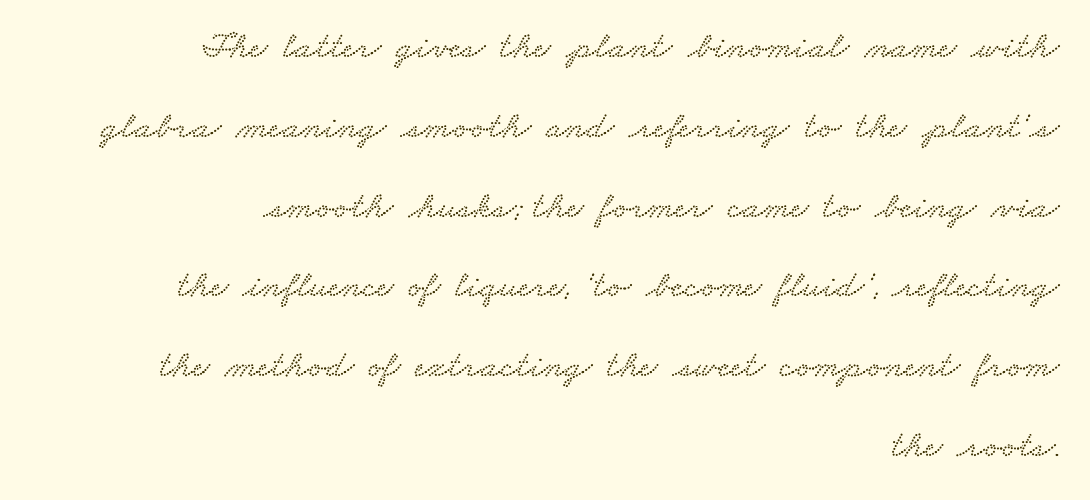
{"serif": "yes", "width": "wide", "stroke_contrast": "low", "x_height": "small", "monospaced": "no", "underline": "no", "align": "right", "line_spacing": "loose", "line_spacing_ratio": 2.1, "letter_spacing": "normal", "letter_spacing_em": 0.0, "glyph_px": 38}
